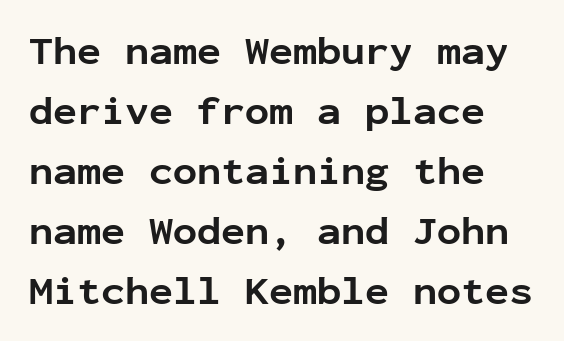
Note the uniform advance width — an 'i' takes as much space as an 'm'. This is roman type, the default non-slanted kind. Observe the ordinary spacing: letters are neighbours, not strangers. Regular leading.
